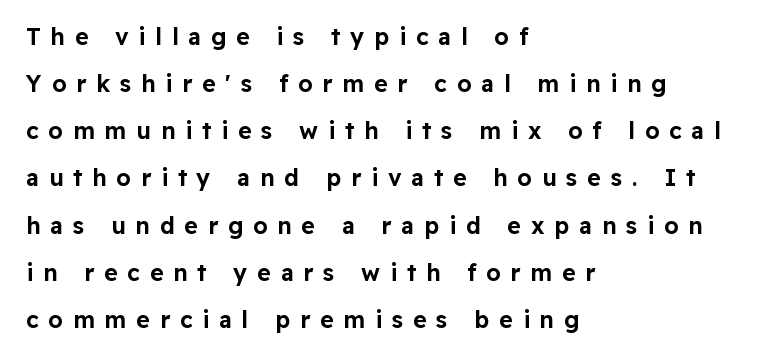
The ragged edge is on the right, which tells us the setting is flush left. The area under the type is left untouched. The lettering holds an erect, upright posture throughout. Compared with typical paragraphs, the rows here are farther apart. The passage shown has open, widely tracked lettering throughout.
